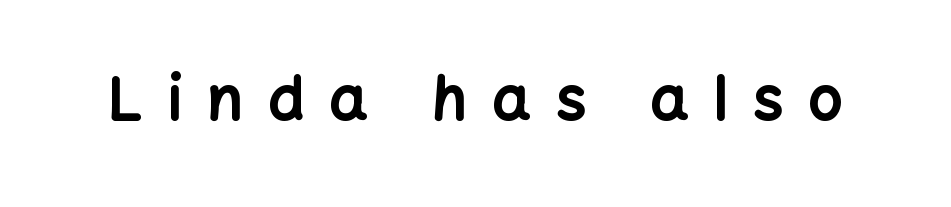
{"serif": "no", "italic": "no", "bold": "yes", "weight": "bold", "width": "normal", "stroke_contrast": "low", "x_height": "medium", "monospaced": "no", "underline": "no", "letter_spacing": "wide", "letter_spacing_em": 0.42, "glyph_px": 60}
